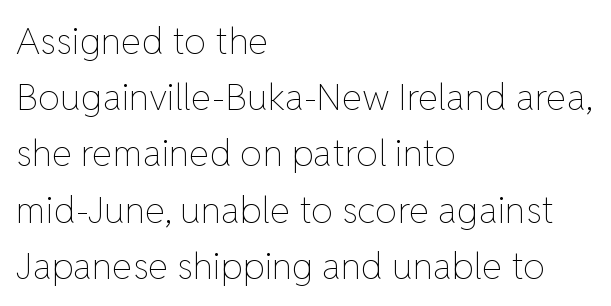
The image shows 37 px thin type, upright; set left-aligned, normal line spacing (1.52x), normal letter spacing, not underlined; low stroke contrast and a medium x-height.
